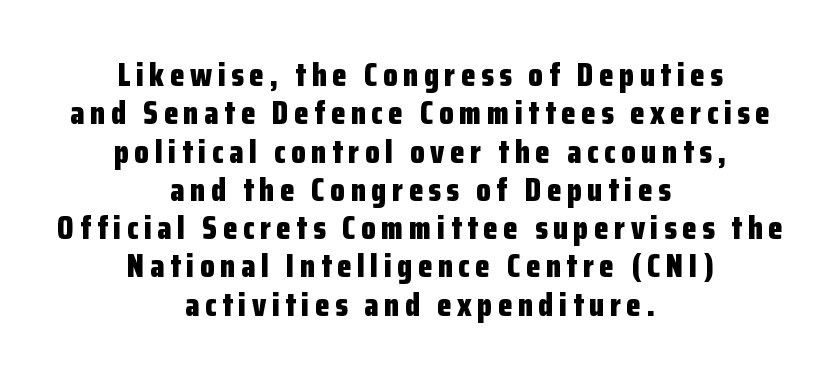
Does the copy run flush right? No — it is centered line by line. I'd call this a sans setting — the letters go barefoot. Words float on clear page, feet unadorned. These lines are rendered in a variable-pitch font. These lines carry a lot of weight — the face is fully bold. Vertical strokes here are truly vertical.
